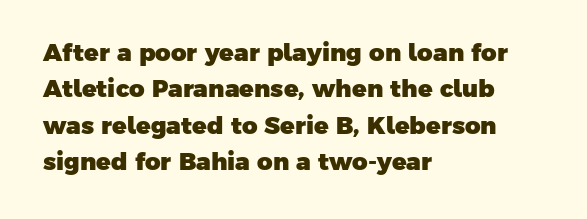
Compared with typical paragraphs, the rows here are spaced about the same. Any mark beneath the type? The region is blank. There is no visible air inserted between adjacent glyphs. Typesetter's note: full bold, strokes at maximum text heaviness. Reading down the block, your eye returns to a fixed left position each line.
